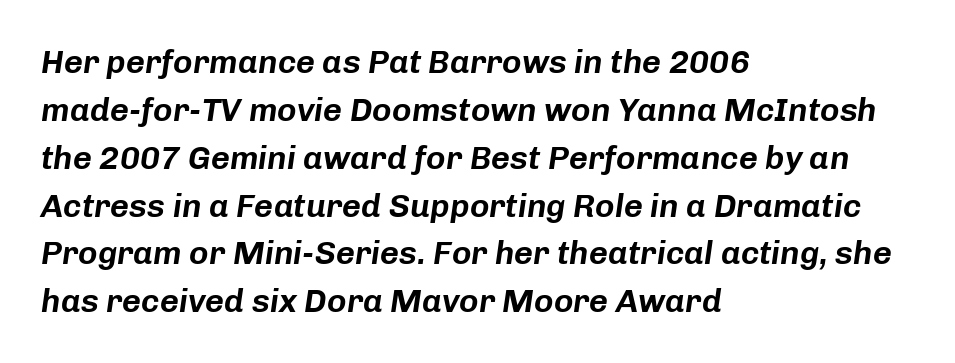
Character widths vary here, with narrow letters taking less room than wide ones. Does the lettering tilt? It does — this is italic. The leading is moderate, giving the passage an even texture. Check under the words: just untouched page. Caption: multi-line text, flush left, ragged right.
